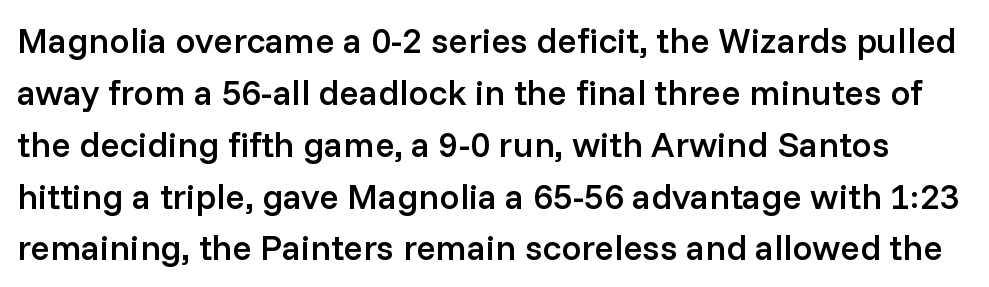
The image shows 36 px semibold sans-serif type, upright; set normal line spacing (1.44x), normal letter spacing, not underlined; low stroke contrast and a medium x-height.
